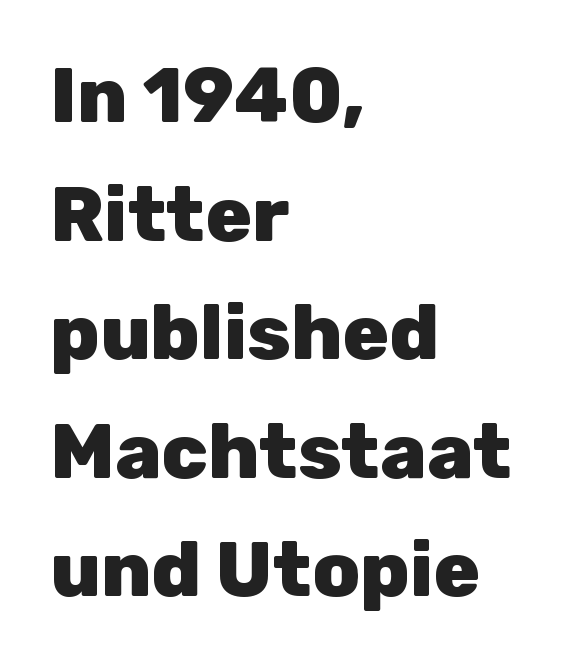
Q: Is the text bold? A: Yes.
Q: Is the text italic (slanted)? A: No, it is upright.
Q: Is the typeface a serif or a sans-serif typeface? A: Sans-serif.
Q: Is the text underlined? A: No.
Q: How is the paragraph aligned? A: Left-aligned.
Q: Is the spacing between letters normal or unusually wide? A: Normal.
Q: Is the spacing between lines tight, normal or loose? A: Normal.
Q: Width (condensed, normal, or wide)? A: Normal.
Q: Stroke contrast? A: Low.
Q: x-height? A: Medium.
Q: Monospaced? A: No.
